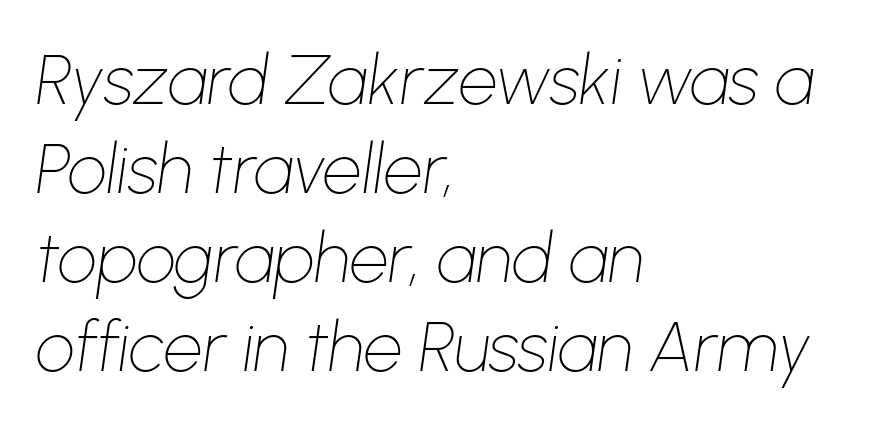
The image shows 69 px thin type, italic (leaning right); set left-aligned, normal line spacing (1.29x), normal letter spacing, not underlined; low stroke contrast and a medium x-height.
